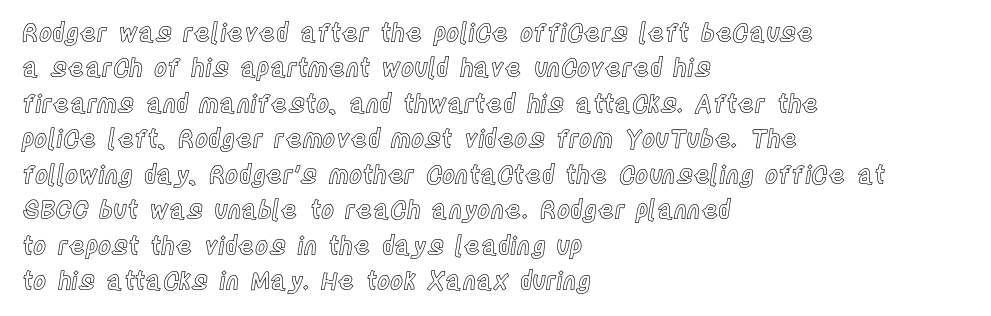
Q: Is the text italic (slanted)? A: Yes.
Q: Is the text underlined? A: No.
Q: How is the paragraph aligned? A: Left-aligned.
Q: Is the spacing between letters normal or unusually wide? A: Normal.
Q: Is the spacing between lines tight, normal or loose? A: Normal.
